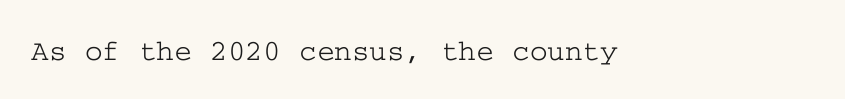
{"serif": "yes", "italic": "no", "width": "wide", "stroke_contrast": "low", "x_height": "medium", "underline": "no", "align": "left", "letter_spacing": "normal", "letter_spacing_em": 0.0, "glyph_px": 30}
